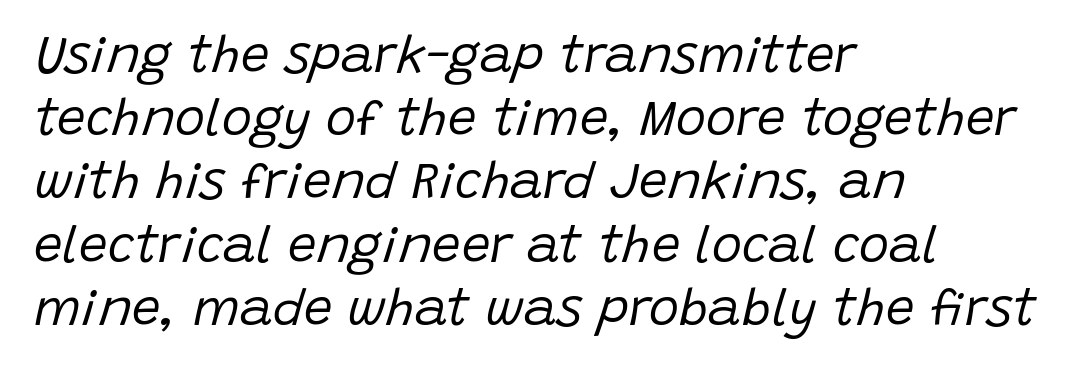
Q: Is the text bold? A: No.
Q: Is the text italic (slanted)? A: Yes, it leans right by about 15 degrees.
Q: Is the text underlined? A: No.
Q: How is the paragraph aligned? A: Left-aligned.
Q: Is the spacing between letters normal or unusually wide? A: Normal.
Q: Width (condensed, normal, or wide)? A: Normal.
Q: Stroke contrast? A: Low.
Q: x-height? A: Large.
Q: Monospaced? A: No.
